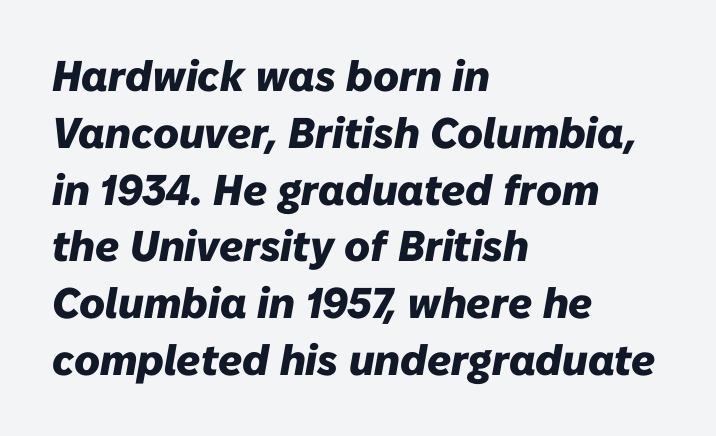
Q: Is the text bold? A: Yes.
Q: Is the text italic (slanted)? A: Yes, it leans right by about 10 degrees.
Q: Is the text underlined? A: No.
Q: How is the paragraph aligned? A: Left-aligned.
Q: Is the spacing between letters normal or unusually wide? A: Normal.
Q: Is the spacing between lines tight, normal or loose? A: Normal.
Q: Width (condensed, normal, or wide)? A: Normal.
Q: Stroke contrast? A: Low.
Q: x-height? A: Medium.
Q: Monospaced? A: No.
